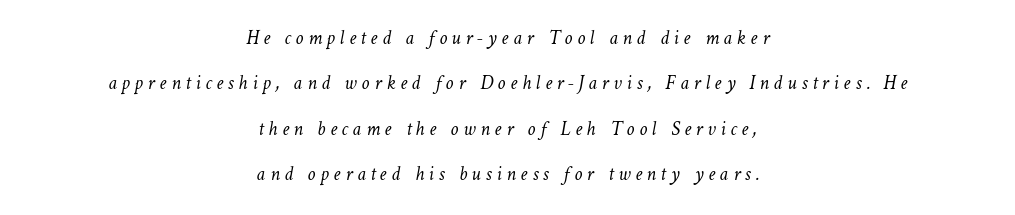
The image shows 20 px text type; set centered, loose line spacing (2.27x), unusually wide letter spacing (+0.23 em), not underlined.
